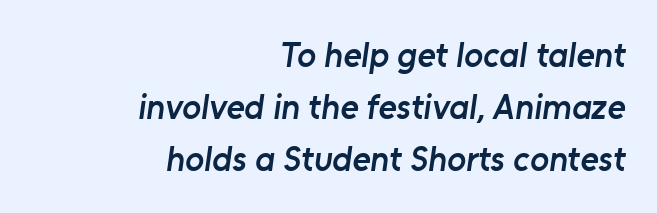
The image shows 35 px semibold sans-serif type; set right-aligned, normal line spacing (1.48x), normal letter spacing, not underlined; low stroke contrast and a medium x-height.
